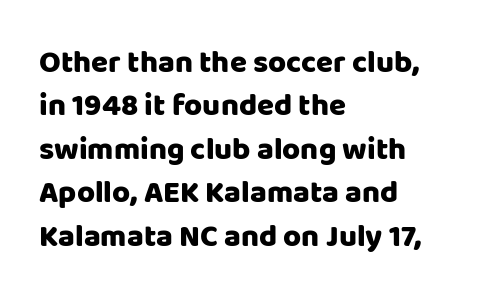
{"serif": "no", "italic": "no", "width": "normal", "stroke_contrast": "low", "x_height": "large", "monospaced": "no", "underline": "no", "align": "left", "line_spacing": "normal", "line_spacing_ratio": 1.4, "letter_spacing": "normal", "letter_spacing_em": 0.0, "glyph_px": 31}
